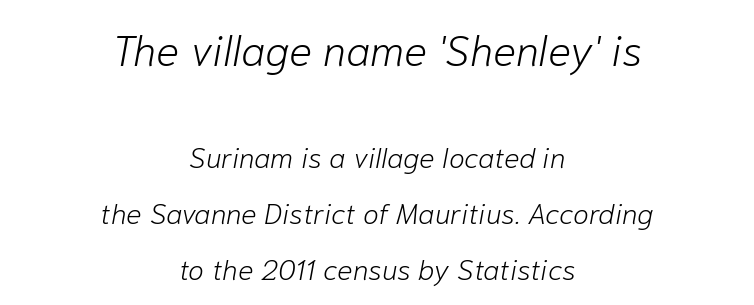
Q: Is the text bold? A: No.
Q: Is the text italic (slanted)? A: Yes, it leans right by about 10 degrees.
Q: Is the text underlined? A: No.
Q: How is the paragraph aligned? A: Centered.
Q: Is the spacing between letters normal or unusually wide? A: Normal.
Q: Is the spacing between lines tight, normal or loose? A: Loose.
Q: Which block of text is set in a larger size, the first (top) or the second (bottom)? A: The first (top) one.
Q: Width (condensed, normal, or wide)? A: Normal.
Q: Stroke contrast? A: Low.
Q: x-height? A: Medium.
Q: Monospaced? A: No.
